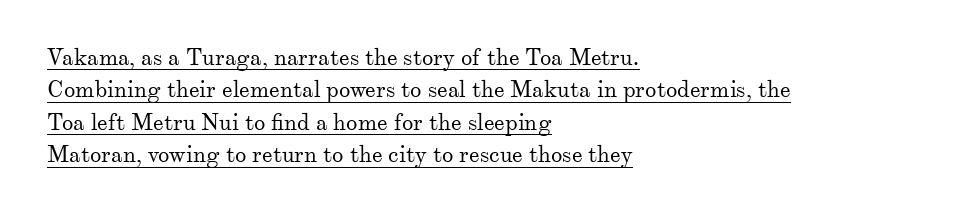
Q: Is the text bold? A: No.
Q: Is the text italic (slanted)? A: No, it is upright.
Q: Is the text underlined? A: Yes.
Q: How is the paragraph aligned? A: Left-aligned.
Q: Is the spacing between letters normal or unusually wide? A: Normal.
Q: Is the spacing between lines tight, normal or loose? A: Normal.
